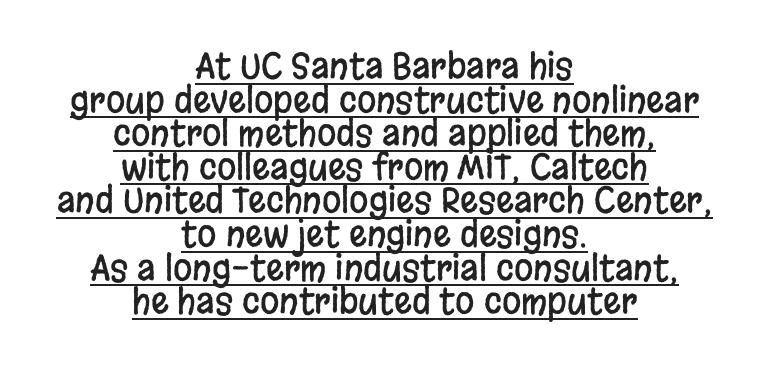
{"serif": "no", "italic": "no", "width": "condensed", "stroke_contrast": "low", "x_height": "large", "monospaced": "no", "underline": "yes", "align": "center", "line_spacing": "tight", "line_spacing_ratio": 0.96, "letter_spacing": "normal", "letter_spacing_em": 0.0, "glyph_px": 35}
